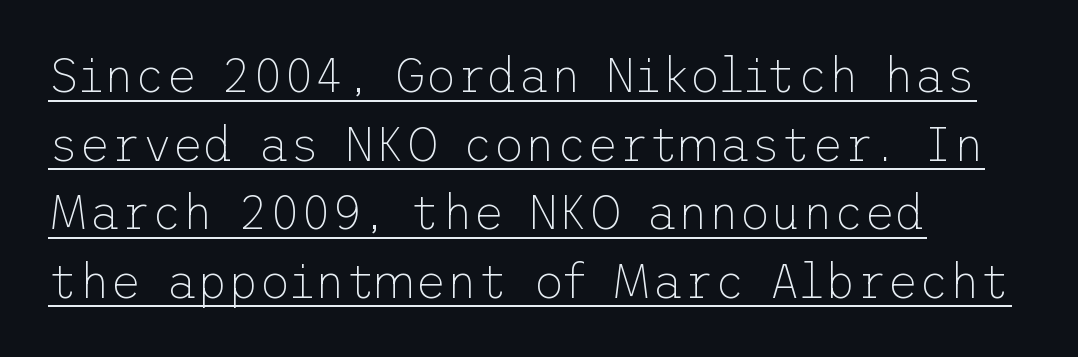
{"serif": "no", "italic": "no", "bold": "no", "weight": "thin", "width": "normal", "stroke_contrast": "low", "x_height": "medium", "underline": "yes", "align": "left", "line_spacing": "normal", "line_spacing_ratio": 1.43, "letter_spacing": "normal", "letter_spacing_em": 0.0, "glyph_px": 48}
